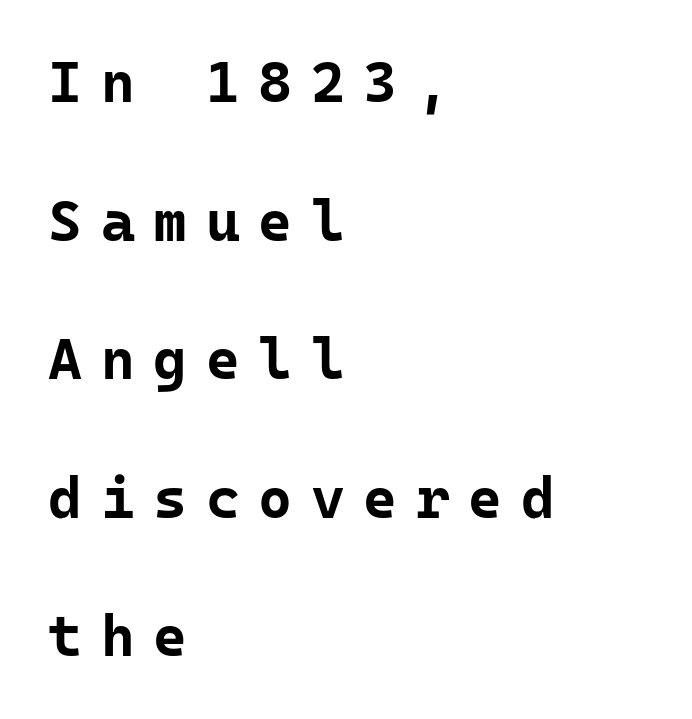
Notice the wide empty band between every row — that's loose leading. Leftover space on each line is placed entirely after the last word. The strokes are fattened all the way to bold. Between one letter and the next there's a generous, obvious gap. The letters stand upright; this is a roman face. The strip under each line holds only bare page.
